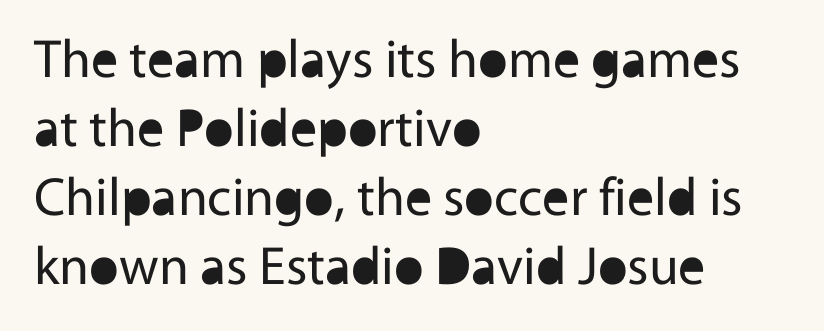
Q: Is the text bold? A: No.
Q: Is the text italic (slanted)? A: No, it is upright.
Q: Is the typeface a serif or a sans-serif typeface? A: Sans-serif.
Q: Is the text underlined? A: No.
Q: How is the paragraph aligned? A: Left-aligned.
Q: Is the spacing between letters normal or unusually wide? A: Normal.
Q: Is the spacing between lines tight, normal or loose? A: Normal.
Q: Width (condensed, normal, or wide)? A: Normal.
Q: x-height? A: Medium.
Q: Monospaced? A: No.
